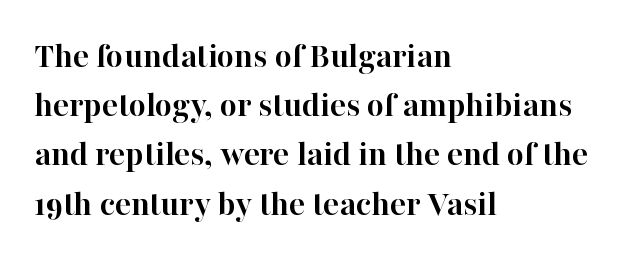
Small tapered or slab feet sit at the stroke ends, so this counts as serif. In CSS terms this would be text-align: left. Every character sits straight up, as roman type does. You could not count columns in this text — the font is proportionally spaced. Vertically, the passage feels balanced, rows spaced as you'd expect. Stroke thickness is high; the sample reads as a true bold.
